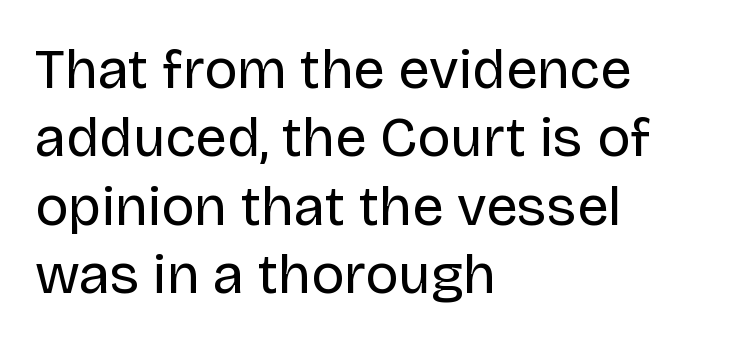
The image shows 56 px regular-weight sans-serif type, upright; set left-aligned, line spacing 1.22x, normal letter spacing, not underlined; low stroke contrast and a large x-height.
